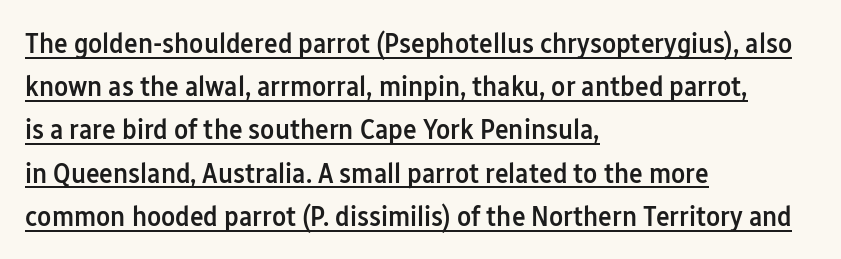
Varying glyph widths throughout — classic text-font behaviour. The lines sit at an ordinary, default distance from one another. This sample carries an underscore along the baseline area. Note: no serifs on the glyphs. Set as a demibold, roughly 600 on the weight scale.
